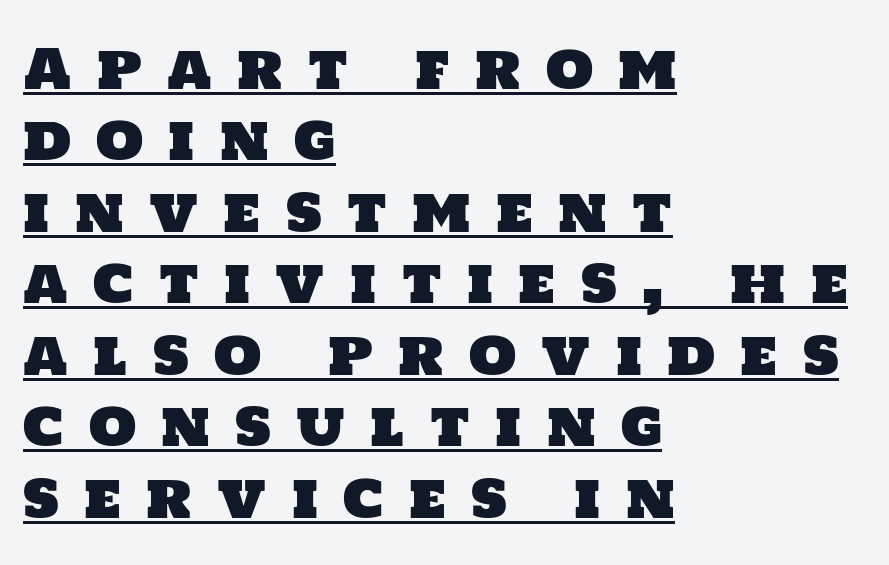
A typesetter would label this face a sans. The typesetter has applied underlining to the passage shown. The passage shown has open, widely tracked lettering throughout. In CSS terms this would be text-align: left. Think of a printed novel: that variable character pitch is what you see here. Regarding leading, the lines here are spaced in the standard way.
